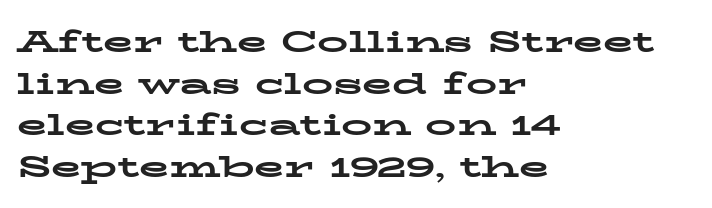
In terms of weight, the rendering is a true, heavy bold. This is serif lettering, the kind often seen in printed books. Notice how the stems are strictly vertical — no italics here. Summary of vertical rhythm: regular, with standard interline spacing. Is the block centered? No — it sits flush against the left margin.
